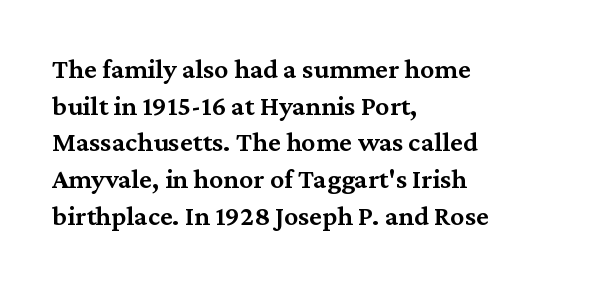
The image shows 28 px semibold serif type, upright; set left-aligned, normal line spacing (1.31x), normal letter spacing, not underlined; medium stroke contrast and a medium x-height.
